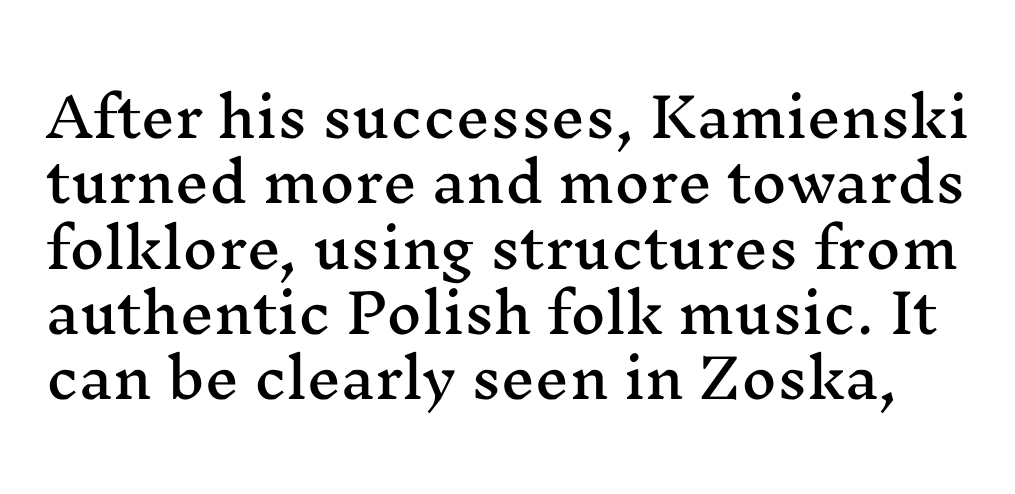
Q: Is the text italic (slanted)? A: No, it is upright.
Q: Is the typeface a serif or a sans-serif typeface? A: Serif.
Q: Is the text underlined? A: No.
Q: Is the spacing between letters normal or unusually wide? A: Normal.
Q: Width (condensed, normal, or wide)? A: Wide.
Q: Stroke contrast? A: Medium.
Q: x-height? A: Medium.
Q: Monospaced? A: No.
